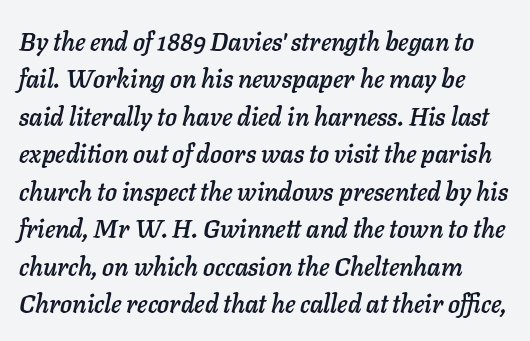
Q: Is the text italic (slanted)? A: Yes, it leans right by about 11 degrees.
Q: Is the text underlined? A: No.
Q: Is the spacing between letters normal or unusually wide? A: Normal.
Q: Is the spacing between lines tight, normal or loose? A: Normal.
